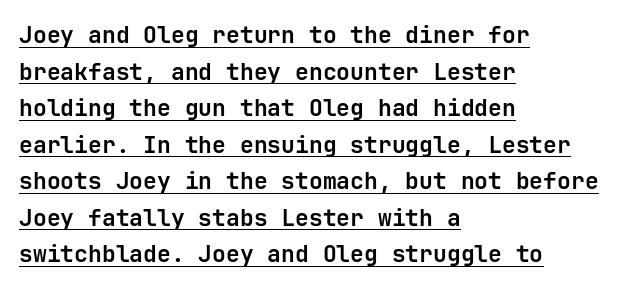
Posture: upright roman. The vertical gap from one line to the next is medium. Spacing between characters is what you'd get straight out of the box. Notice how a bar underscores the lettering throughout.
